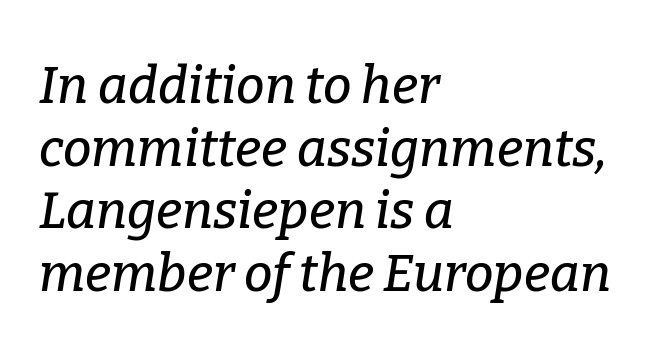
Q: Is the text italic (slanted)? A: Yes, it leans right by about 9 degrees.
Q: Is the typeface a serif or a sans-serif typeface? A: Serif.
Q: Is the text underlined? A: No.
Q: How is the paragraph aligned? A: Left-aligned.
Q: Is the spacing between letters normal or unusually wide? A: Normal.
Q: Width (condensed, normal, or wide)? A: Normal.
Q: Stroke contrast? A: Low.
Q: x-height? A: Medium.
Q: Monospaced? A: No.
